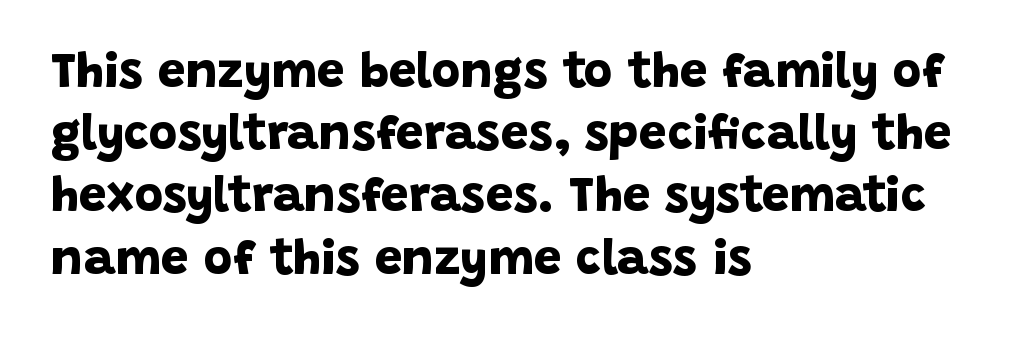
{"serif": "no", "bold": "yes", "weight": "bold", "width": "normal", "stroke_contrast": "low", "x_height": "large", "monospaced": "no", "underline": "no", "align": "left", "line_spacing": "normal", "line_spacing_ratio": 1.27, "letter_spacing": "normal", "letter_spacing_em": 0.0, "glyph_px": 49}
